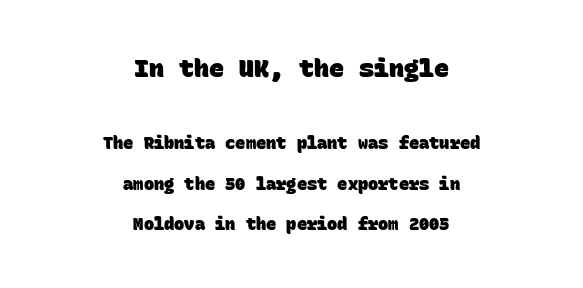
Set as a true bold cut, around the 700 mark. Observe the ordinary spacing: letters are neighbours, not strangers. Leading: increased. Look at the glyph heights: the upper group is clearly the bigger setting. Visually the block forms a symmetrical silhouette, jagged on both flanks.
